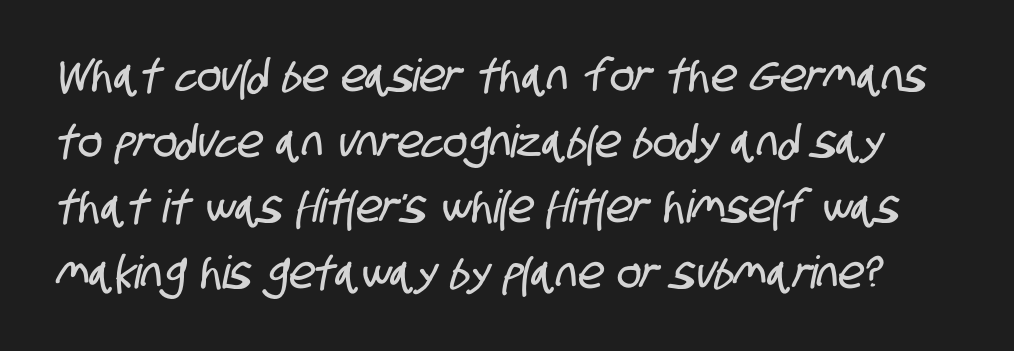
Q: Is the typeface a serif or a sans-serif typeface? A: Sans-serif.
Q: Is the text underlined? A: No.
Q: Is the spacing between letters normal or unusually wide? A: Normal.
Q: Is the spacing between lines tight, normal or loose? A: Normal.
Q: Width (condensed, normal, or wide)? A: Condensed.
Q: Stroke contrast? A: Low.
Q: x-height? A: Large.
Q: Monospaced? A: No.
